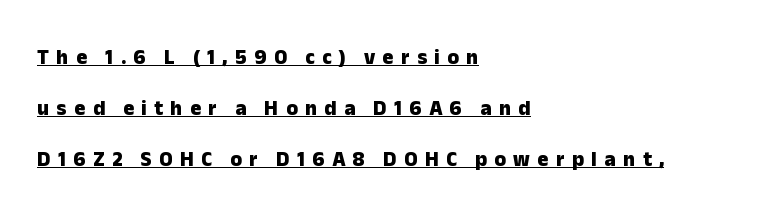
The image shows 21 px bold type, upright; set left-aligned, loose line spacing (2.43x), unusually wide letter spacing (+0.35 em), underlined.
